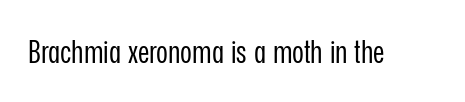
The image shows 32 px regular-weight, condensed sans-serif type, upright; set normal letter spacing, not underlined; low stroke contrast and a medium x-height.
